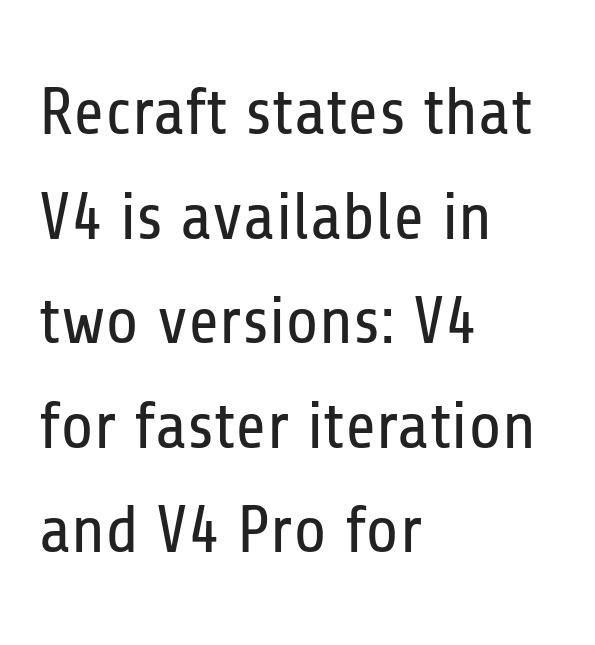
If you drew a line through each stem, it would be perfectly vertical. Normally led — the rows are evenly, conventionally spaced. Examine the stroke ends and you'll find no serifs. The setting favours the left margin, as ordinary paragraphs usually do. The letters look calm and open, with moderate or lighter stems.
